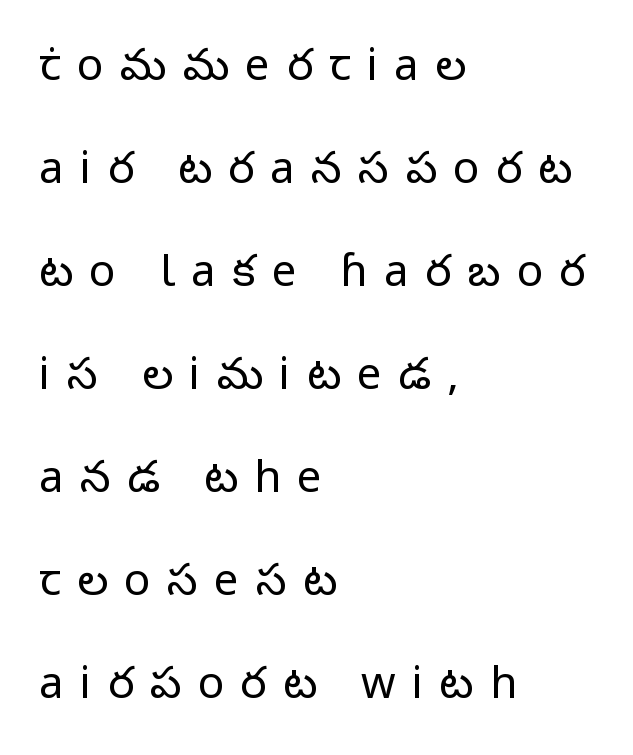
{"serif": "no", "italic": "no", "bold": "no", "weight": "regular", "width": "normal", "stroke_contrast": "low", "x_height": "medium", "monospaced": "no", "underline": "no", "align": "left", "line_spacing": "loose", "line_spacing_ratio": 2.34, "letter_spacing": "wide", "letter_spacing_em": 0.37, "glyph_px": 44}
